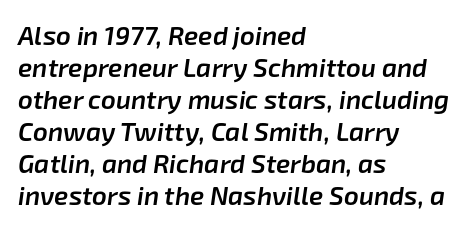
{"italic": "yes", "lean": "right", "slant_degrees": 8, "bold": "semi", "underline": "no", "align": "left", "line_spacing_ratio": 1.23, "letter_spacing": "normal", "letter_spacing_em": 0.0, "glyph_px": 26}
